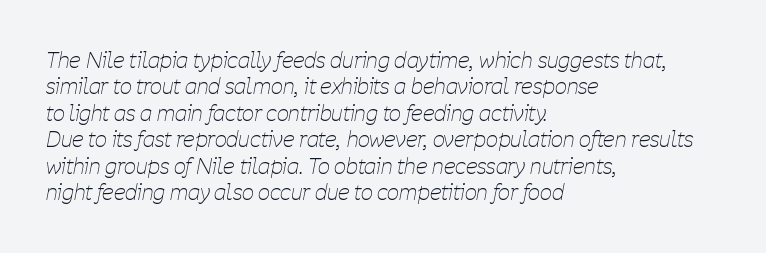
Caption: face not bold, strokes unweighted. Each new line begins a customary step beneath the previous one. Italic: yes, the glyphs are oblique. Tracking here is standard; glyphs follow each other at the usual distance. Horizontally, the lines are justified to the leading edge only.
